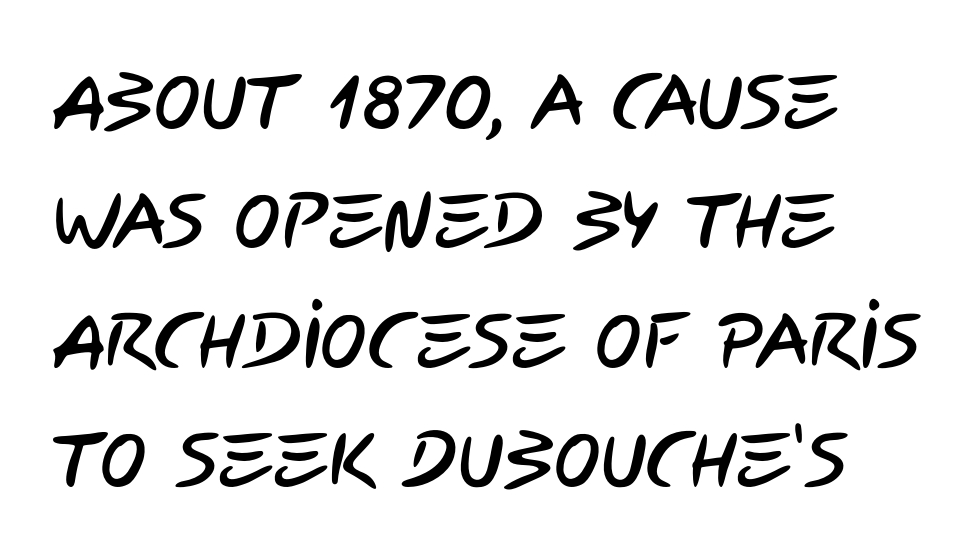
Is this a fixed-width face? No — the glyphs have proportional, varying widths. Compared with a centered layout, this one pins lines to the left instead. Students, observe: this is what conventionally led text looks like. The face used here is a sans, in the tradition of grotesques and geometrics. The specimen omits any rule beneath the text block's lines. A typesetter would call this zero additional tracking.
